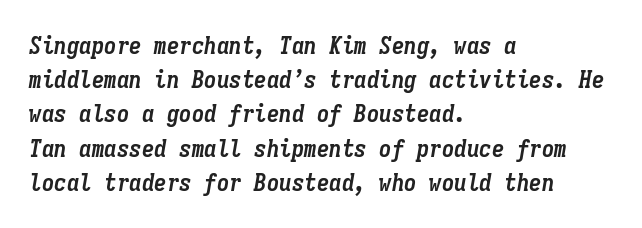
{"italic": "yes", "lean": "right", "slant_degrees": 9, "bold": "yes", "underline": "no", "align": "left", "line_spacing": "normal", "line_spacing_ratio": 1.37, "letter_spacing": "normal", "letter_spacing_em": 0.0, "glyph_px": 25}
